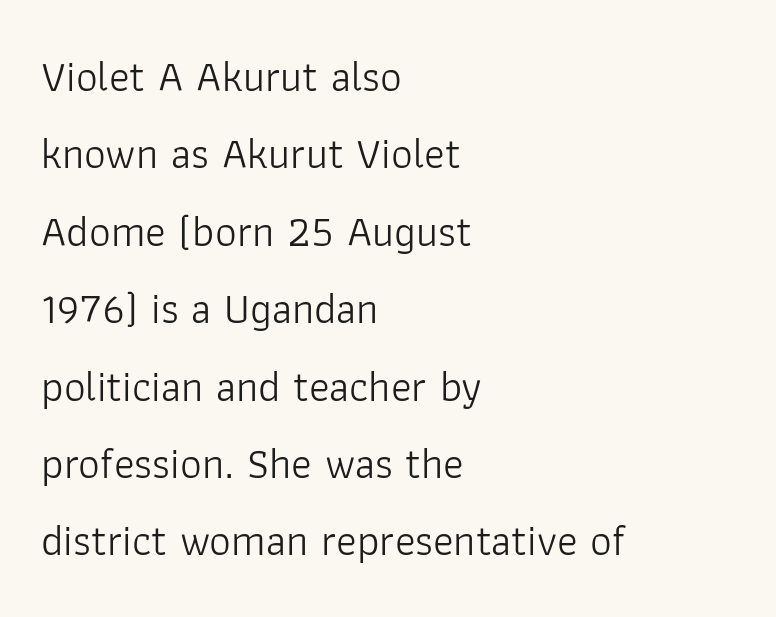
A roman cut, with each character standing at attention. Underline: absent. A student would call this left alignment; a typographer would say flush left, rag right. Tracking here is standard; glyphs follow each other at the usual distance. Note the varied advance widths — an 'i' is clearly narrower than an 'm'. The type family on display is of the sans-serif kind.
